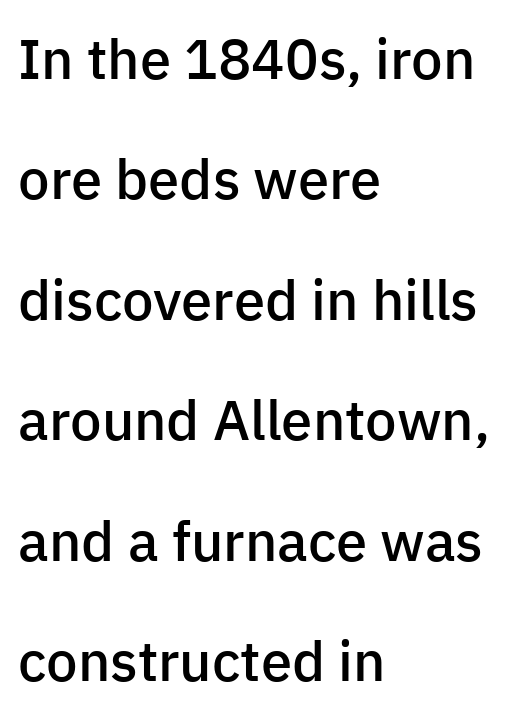
The rag falls on the right side of this text block. The specimen reads as upright at a glance. These words are printed semibold, heavier than regular yet not bold. The space directly below the letters is spotless. Spacing verdict: proportional, widths tailored to each character.
